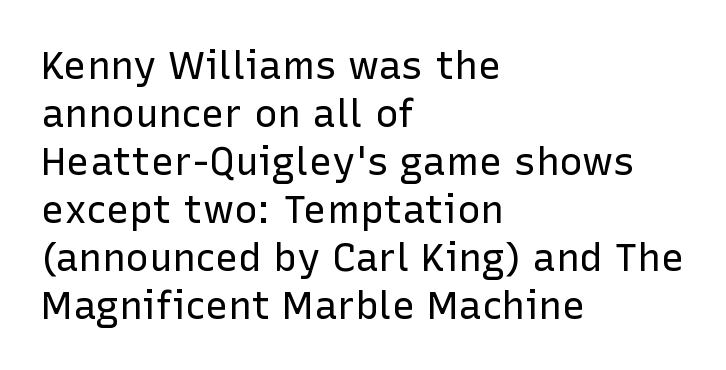
Q: Is the text bold? A: No.
Q: Is the text italic (slanted)? A: No, it is upright.
Q: Is the typeface a serif or a sans-serif typeface? A: Sans-serif.
Q: Is the text underlined? A: No.
Q: How is the paragraph aligned? A: Left-aligned.
Q: Is the spacing between letters normal or unusually wide? A: Normal.
Q: Width (condensed, normal, or wide)? A: Normal.
Q: Stroke contrast? A: Low.
Q: x-height? A: Medium.
Q: Monospaced? A: No.
